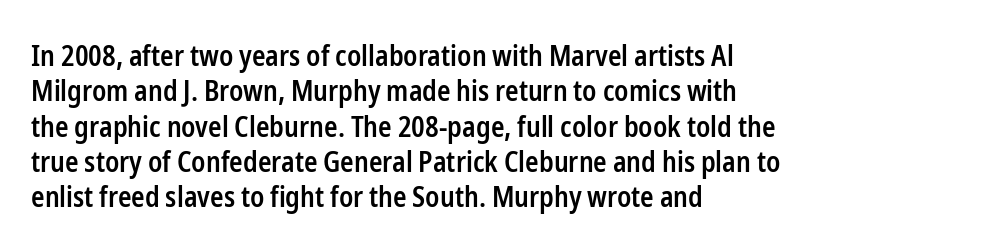
{"serif": "no", "italic": "no", "bold": "semi", "weight": "semibold", "width": "condensed", "stroke_contrast": "low", "x_height": "medium", "monospaced": "no", "underline": "no", "align": "left", "line_spacing": "normal", "line_spacing_ratio": 1.26, "letter_spacing": "normal", "letter_spacing_em": 0.0, "glyph_px": 28}
